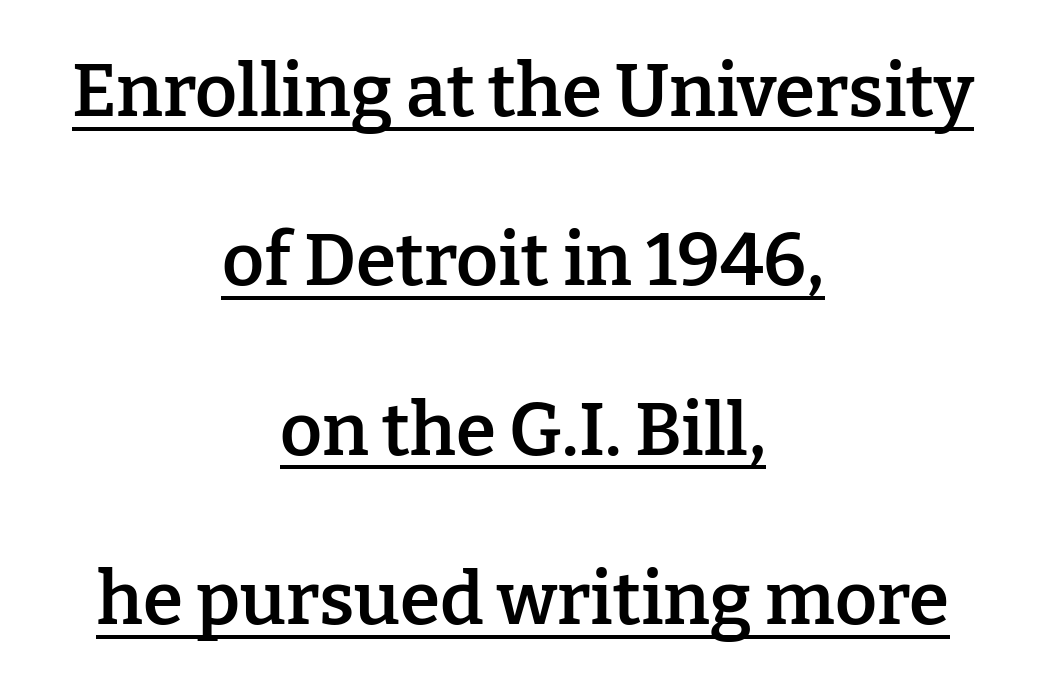
{"serif": "yes", "italic": "no", "bold": "semi", "weight": "semibold", "width": "normal", "stroke_contrast": "low", "x_height": "medium", "monospaced": "no", "underline": "yes", "align": "center", "line_spacing": "loose", "line_spacing_ratio": 2.32, "letter_spacing": "normal", "letter_spacing_em": 0.0, "glyph_px": 73}
